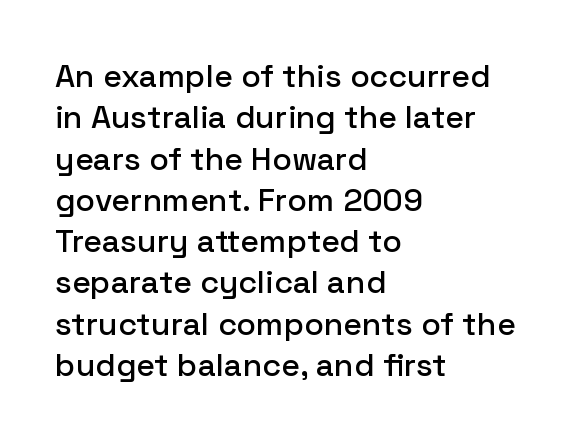
The image shows 32 px sans-serif type, upright; set left-aligned, normal line spacing (1.29x), normal letter spacing, not underlined; low stroke contrast and a medium x-height.
